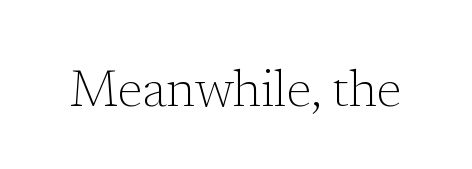
Q: Is the text bold? A: No.
Q: Is the text italic (slanted)? A: No, it is upright.
Q: Is the typeface a serif or a sans-serif typeface? A: Serif.
Q: Is the text underlined? A: No.
Q: Is the spacing between letters normal or unusually wide? A: Normal.
Q: Width (condensed, normal, or wide)? A: Normal.
Q: Stroke contrast? A: Low.
Q: x-height? A: Medium.
Q: Monospaced? A: No.
